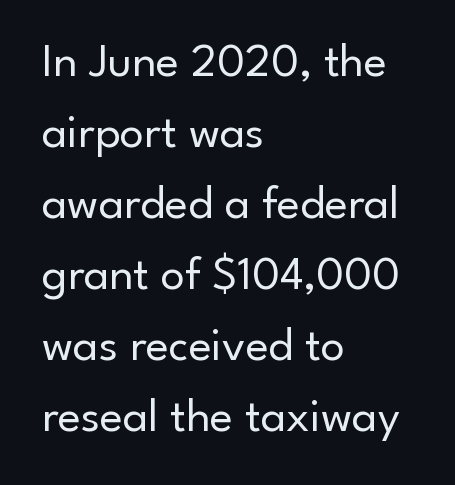
Q: Is the text bold? A: No.
Q: Is the text italic (slanted)? A: No, it is upright.
Q: Is the typeface a serif or a sans-serif typeface? A: Sans-serif.
Q: Is the text underlined? A: No.
Q: How is the paragraph aligned? A: Left-aligned.
Q: Is the spacing between letters normal or unusually wide? A: Normal.
Q: Is the spacing between lines tight, normal or loose? A: Normal.
Q: Width (condensed, normal, or wide)? A: Normal.
Q: Stroke contrast? A: Low.
Q: x-height? A: Small.
Q: Monospaced? A: No.
